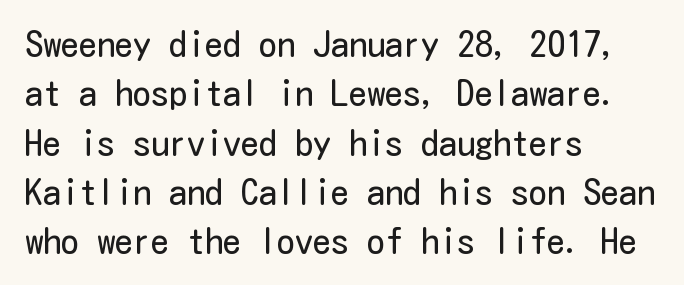
The space between consecutive lines is moderate. The typesetter chose a ragged-right arrangement here. The face used here is a sans, in the tradition of grotesques and geometrics. Unbolded letterforms with no extra heft.
